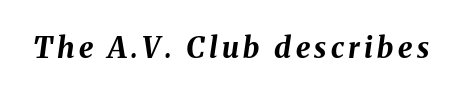
Weight: bold. Tall strokes in this sample are angled rather than plumb. Proportional: the letters do not fall into vertical columns. Honestly, there is no underline to notice here at all.
